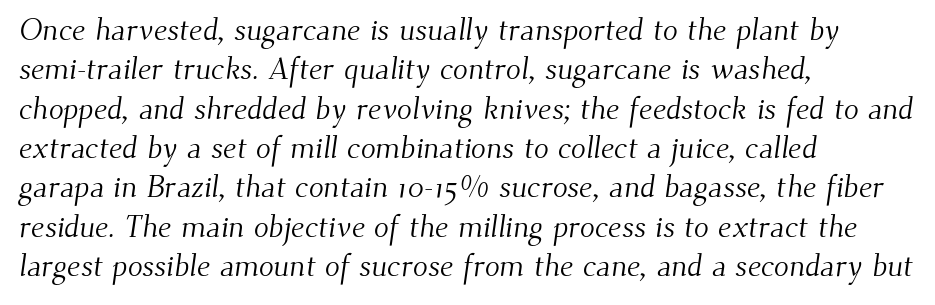
Q: Is the text bold? A: No.
Q: Is the typeface a serif or a sans-serif typeface? A: Serif.
Q: Is the text underlined? A: No.
Q: How is the paragraph aligned? A: Left-aligned.
Q: Is the spacing between letters normal or unusually wide? A: Normal.
Q: Is the spacing between lines tight, normal or loose? A: Normal.
Q: Width (condensed, normal, or wide)? A: Normal.
Q: Stroke contrast? A: Medium.
Q: x-height? A: Small.
Q: Monospaced? A: No.
